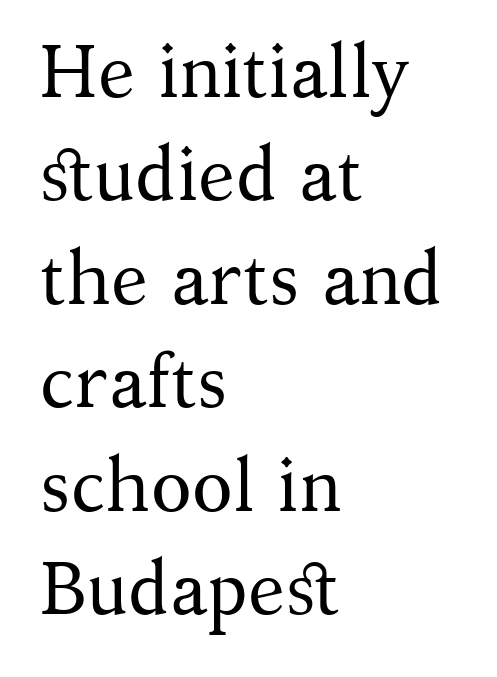
The image shows 75 px regular-weight serif type, upright; set left-aligned, normal line spacing (1.38x), normal letter spacing, not underlined; medium stroke contrast and a medium x-height.
